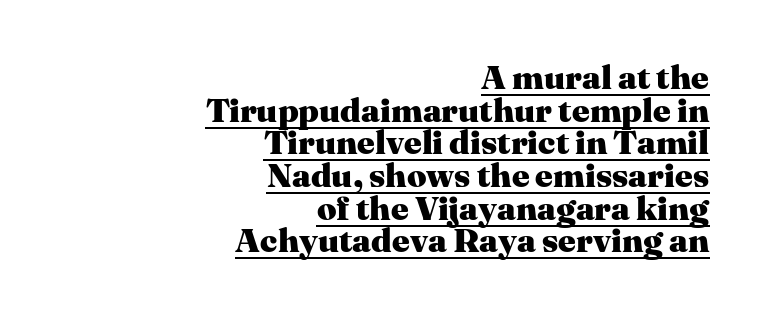
{"serif": "yes", "italic": "no", "bold": "yes", "weight": "heavy", "width": "normal", "stroke_contrast": "medium", "x_height": "medium", "monospaced": "no", "underline": "yes", "align": "right", "line_spacing": "tight", "line_spacing_ratio": 0.96, "letter_spacing": "normal", "letter_spacing_em": 0.0, "glyph_px": 34}
